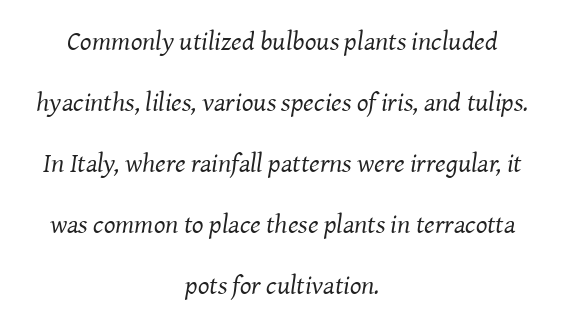
The setting favours the middle, as headings and verse often do. Tracking here is standard; glyphs follow each other at the usual distance. Think standard paragraph weight, or any step lighter than that. Honestly, there is no underline to notice here at all. Widely set lines give the paragraph a tall, airy silhouette.
